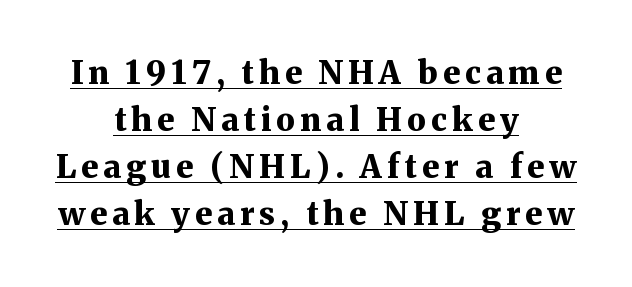
Note the varied advance widths — an 'i' is clearly narrower than an 'm'. Weight: bold. Notice how a bar underscores the lettering throughout. Where is the straight margin? There isn't one; the lines are centered.
